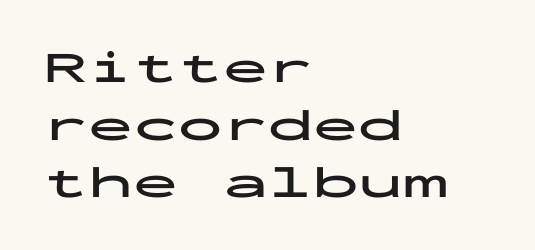
The image shows 45 px bold, wide sans-serif type, upright, monospaced; set left-aligned, normal line spacing (1.28x), normal letter spacing, not underlined; low stroke contrast and a medium x-height.
